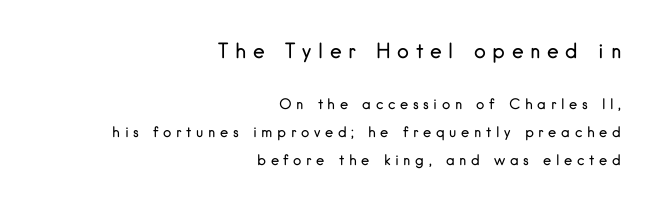
The image shows 20 px text type, upright; set right-aligned, loose line spacing (1.99x), unusually wide letter spacing (+0.33 em), not underlined; the first (top) block is 1.43x larger.
